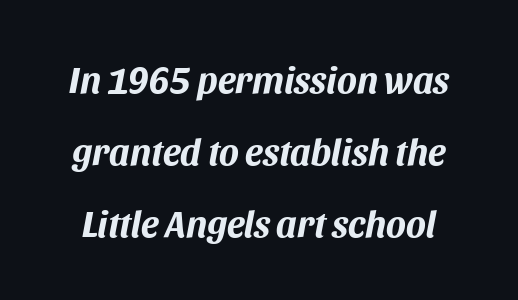
The image shows 37 px bold type, italic (leaning right); set loose line spacing (1.95x), normal letter spacing, not underlined; medium stroke contrast and a large x-height.
